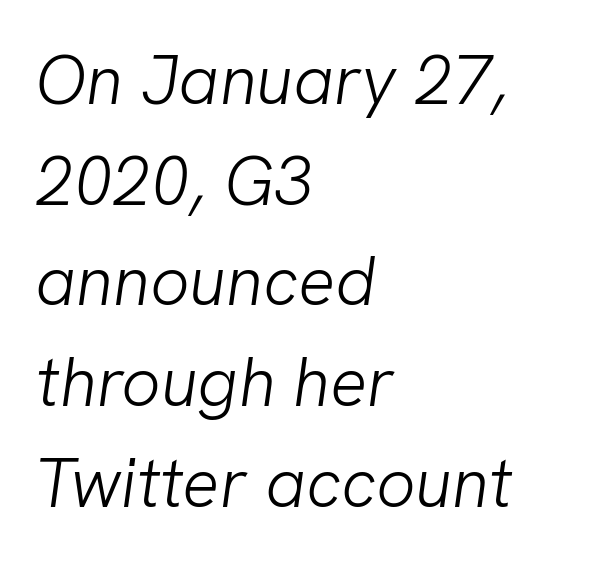
Q: Is the text bold? A: No.
Q: Is the typeface a serif or a sans-serif typeface? A: Sans-serif.
Q: Is the text underlined? A: No.
Q: How is the paragraph aligned? A: Left-aligned.
Q: Is the spacing between letters normal or unusually wide? A: Normal.
Q: Is the spacing between lines tight, normal or loose? A: Normal.
Q: Width (condensed, normal, or wide)? A: Normal.
Q: Stroke contrast? A: Low.
Q: x-height? A: Medium.
Q: Monospaced? A: No.
